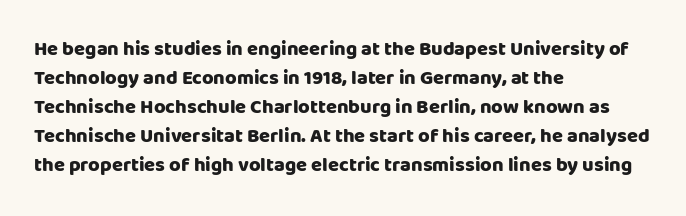
Q: Is the text bold? A: Yes.
Q: Is the text italic (slanted)? A: No, it is upright.
Q: Is the text underlined? A: No.
Q: How is the paragraph aligned? A: Left-aligned.
Q: Is the spacing between letters normal or unusually wide? A: Normal.
Q: Is the spacing between lines tight, normal or loose? A: Normal.
